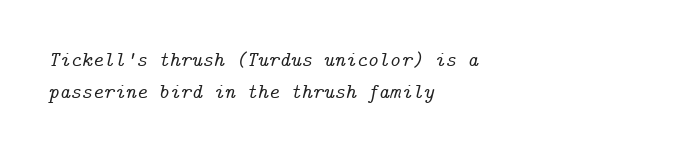
{"italic": "yes", "lean": "right", "slant_degrees": 14, "underline": "no", "align": "left", "line_spacing": "normal", "line_spacing_ratio": 1.52, "letter_spacing": "normal", "letter_spacing_em": 0.0, "glyph_px": 21}
